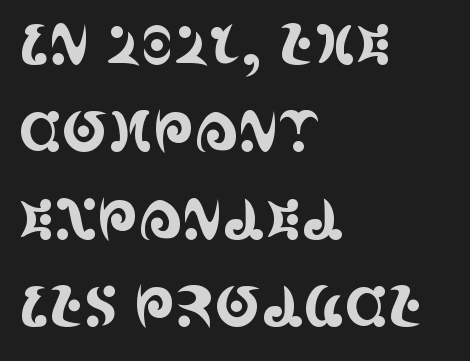
Q: Is the text italic (slanted)? A: No, it is upright.
Q: Is the typeface a serif or a sans-serif typeface? A: Serif.
Q: Is the text underlined? A: No.
Q: How is the paragraph aligned? A: Left-aligned.
Q: Is the spacing between letters normal or unusually wide? A: Normal.
Q: Is the spacing between lines tight, normal or loose? A: Normal.
Q: Width (condensed, normal, or wide)? A: Condensed.
Q: x-height? A: Large.
Q: Monospaced? A: No.
